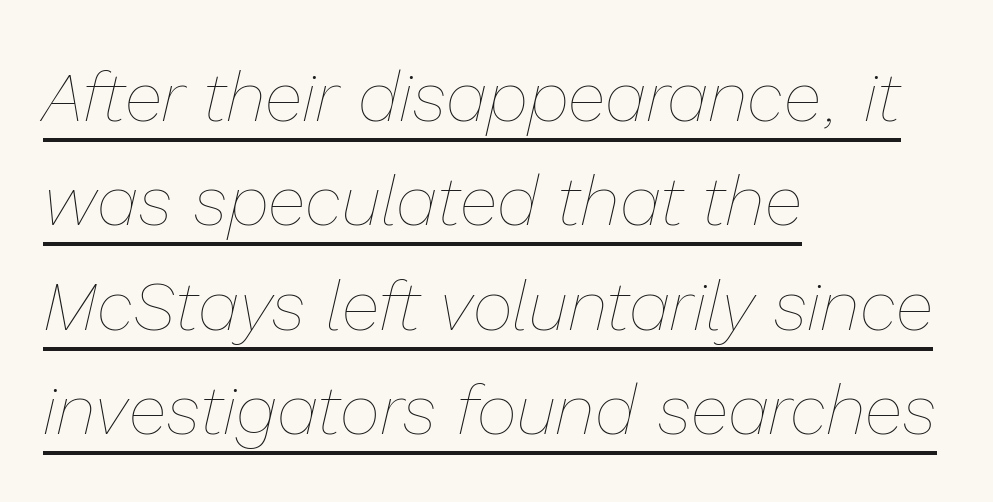
The image shows 70 px thin type, italic (leaning right); set left-aligned, normal line spacing (1.49x), normal letter spacing, underlined; low stroke contrast and a medium x-height.
